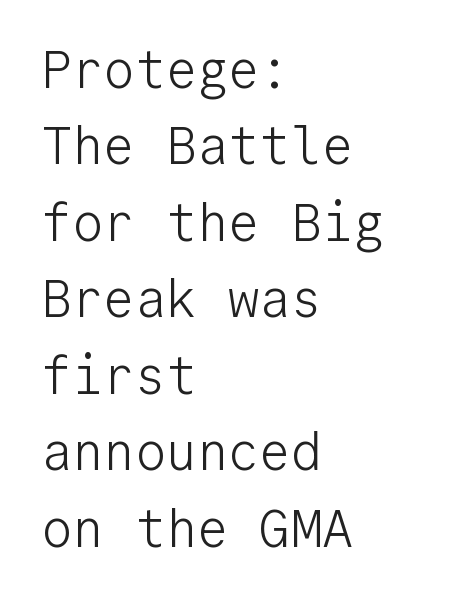
The font is comparable to plain body text, perhaps lighter. A clean baseline with only descenders dipping below it. This rendering uses left alignment, leaving the right contour irregular. Successive baselines arrive at the customary interval.
